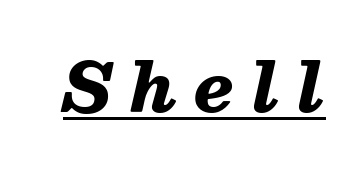
{"italic": "yes", "lean": "right", "slant_degrees": 13, "bold": "yes", "weight": "heavy", "width": "normal", "stroke_contrast": "medium", "x_height": "medium", "monospaced": "no", "underline": "yes", "letter_spacing": "wide", "letter_spacing_em": 0.28, "glyph_px": 67}
